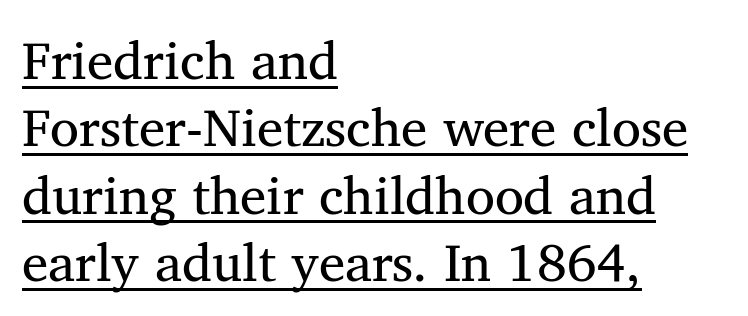
Q: Is the text bold? A: No.
Q: Is the text italic (slanted)? A: No, it is upright.
Q: Is the typeface a serif or a sans-serif typeface? A: Serif.
Q: Is the text underlined? A: Yes.
Q: How is the paragraph aligned? A: Left-aligned.
Q: Is the spacing between letters normal or unusually wide? A: Normal.
Q: Is the spacing between lines tight, normal or loose? A: Normal.
Q: Width (condensed, normal, or wide)? A: Normal.
Q: Stroke contrast? A: Medium.
Q: x-height? A: Medium.
Q: Monospaced? A: No.
